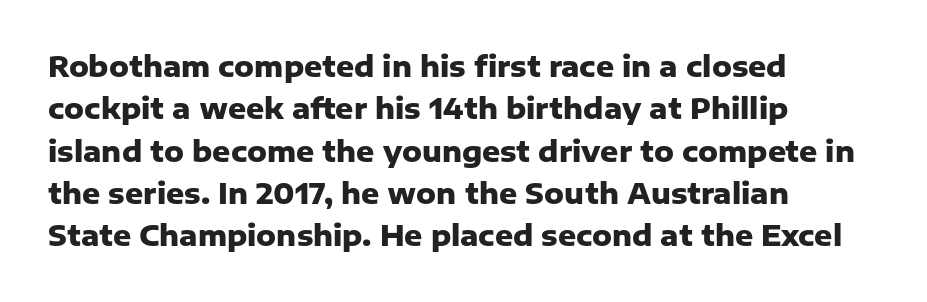
Q: Is the text bold? A: Yes.
Q: Is the text italic (slanted)? A: No, it is upright.
Q: Is the typeface a serif or a sans-serif typeface? A: Sans-serif.
Q: Is the text underlined? A: No.
Q: How is the paragraph aligned? A: Left-aligned.
Q: Is the spacing between letters normal or unusually wide? A: Normal.
Q: Is the spacing between lines tight, normal or loose? A: Normal.
Q: Width (condensed, normal, or wide)? A: Normal.
Q: Stroke contrast? A: Low.
Q: x-height? A: Medium.
Q: Monospaced? A: No.
